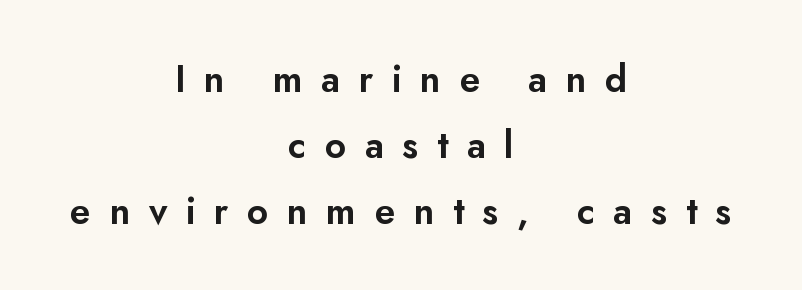
The image shows 37 px sans-serif type, upright; set centered, line spacing 1.78x, unusually wide letter spacing (+0.5 em), not underlined; low stroke contrast and a small x-height.
